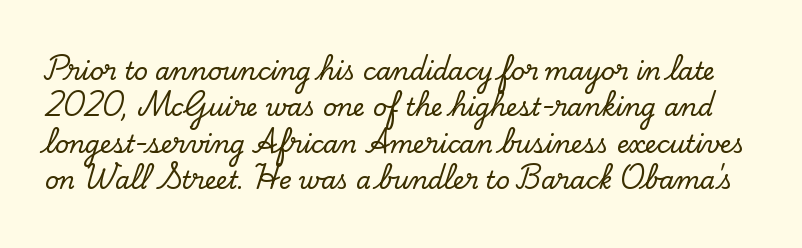
{"underline": "no", "line_spacing": "normal", "line_spacing_ratio": 1.52, "letter_spacing": "normal", "letter_spacing_em": 0.0, "glyph_px": 24}
